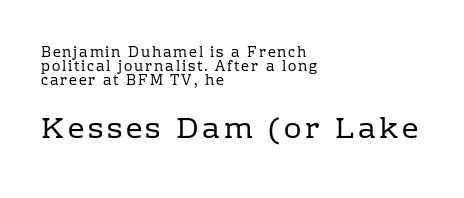
{"serif": "yes", "italic": "no", "bold": "no", "weight": "regular", "width": "normal", "stroke_contrast": "low", "x_height": "medium", "monospaced": "no", "underline": "no", "align": "left", "line_spacing": "tight", "line_spacing_ratio": 1.0, "larger_block": "second", "size_ratio": 2.07, "glyph_px": 29}
